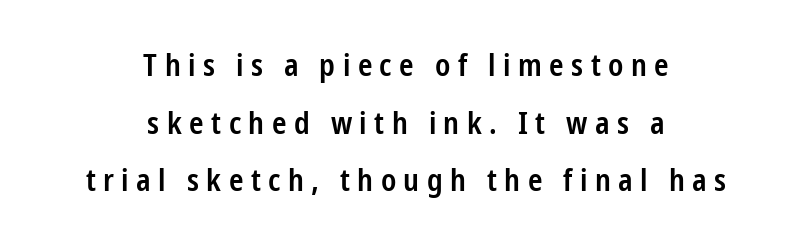
Q: Is the text bold? A: Semi-bold.
Q: Is the text italic (slanted)? A: No, it is upright.
Q: Is the typeface a serif or a sans-serif typeface? A: Sans-serif.
Q: Is the text underlined? A: No.
Q: How is the paragraph aligned? A: Centered.
Q: Is the spacing between letters normal or unusually wide? A: Unusually wide.
Q: Width (condensed, normal, or wide)? A: Condensed.
Q: Stroke contrast? A: Low.
Q: x-height? A: Medium.
Q: Monospaced? A: No.
